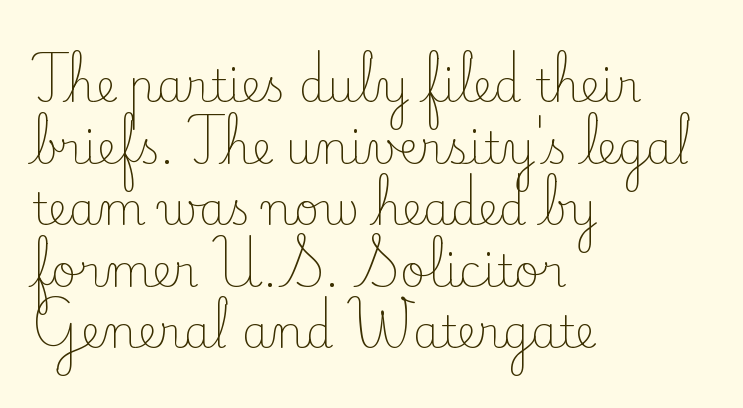
Q: Is the text bold? A: No.
Q: Is the text italic (slanted)? A: No, it is upright.
Q: Is the typeface a serif or a sans-serif typeface? A: Serif.
Q: Is the text underlined? A: No.
Q: How is the paragraph aligned? A: Left-aligned.
Q: Is the spacing between letters normal or unusually wide? A: Normal.
Q: Is the spacing between lines tight, normal or loose? A: Normal.
Q: Width (condensed, normal, or wide)? A: Normal.
Q: Stroke contrast? A: Low.
Q: x-height? A: Small.
Q: Monospaced? A: No.
